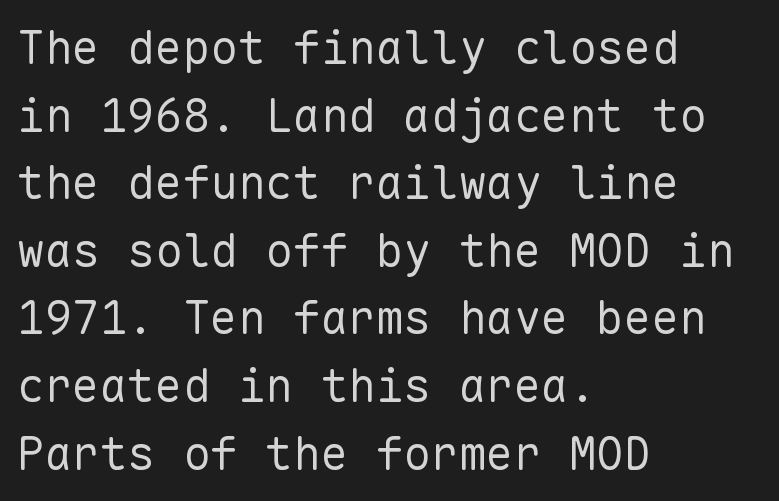
{"serif": "no", "italic": "no", "bold": "no", "weight": "regular", "width": "normal", "stroke_contrast": "low", "x_height": "medium", "monospaced": "yes", "underline": "no", "align": "left", "line_spacing": "normal", "line_spacing_ratio": 1.47, "letter_spacing": "normal", "letter_spacing_em": 0.0, "glyph_px": 46}
